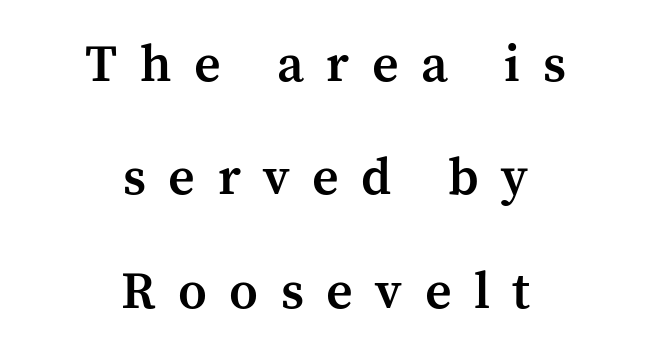
The image shows 52 px semibold serif type, upright; set centered, loose line spacing (2.18x), unusually wide letter spacing (+0.43 em), not underlined; medium stroke contrast and a medium x-height.
